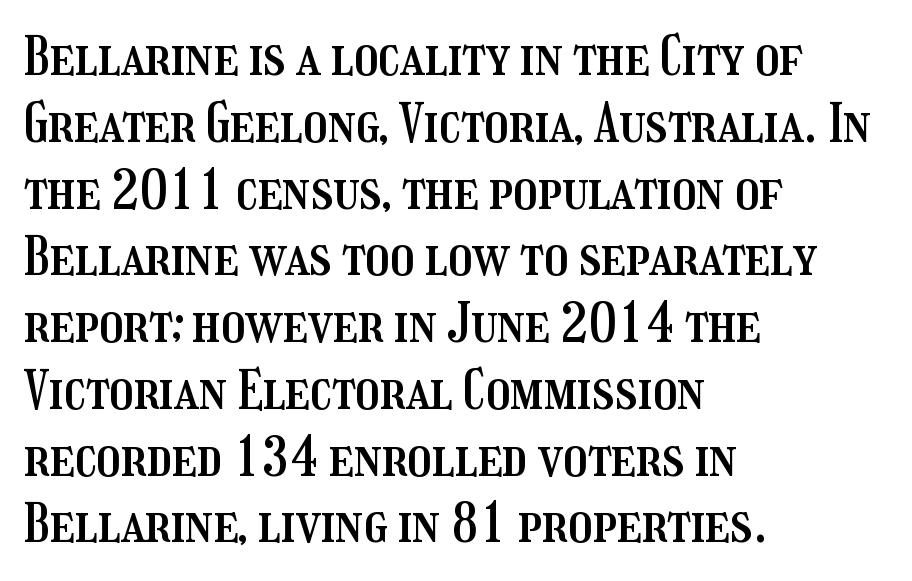
The font's upright variant was chosen for this text. A typesetter would call this leading conventional body-copy spacing. The compositor pushed each line to the left boundary. Here the glyphs are tracked normally, forming tight word shapes. The strip under each line holds only bare page.
